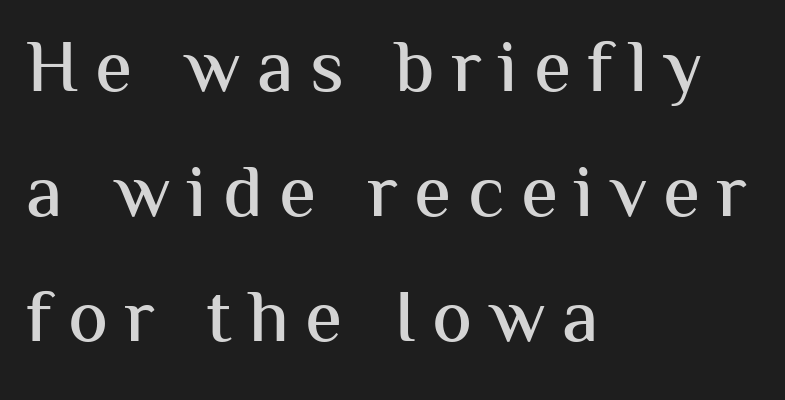
Each word looks stretched out because of the extra space between its letters. Characters remain perfectly vertical along every line. The ragged edge is on the right, which tells us the setting is flush left. Descender tails drop into unmarked territory.
